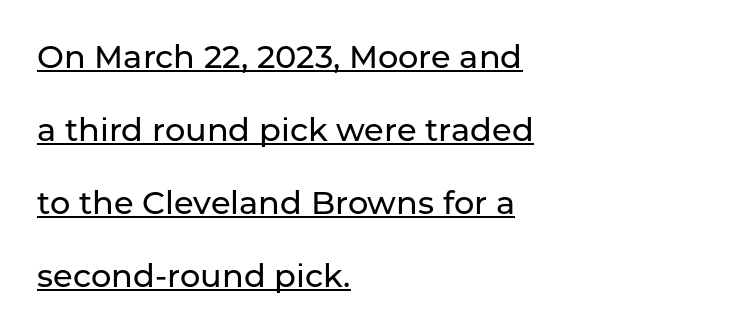
The image shows 32 px sans-serif type, upright; set left-aligned, loose line spacing (2.28x), normal letter spacing, underlined; low stroke contrast and a medium x-height.
